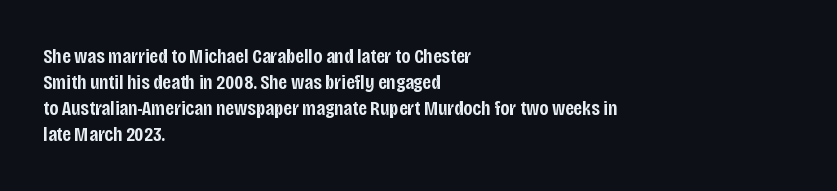
Set as a demibold, roughly 600 on the weight scale. Letter spacing: default. Where is the straight margin? On the left. Designer's note — italics off, roman on. Descenders are the only things crossing below the line.
